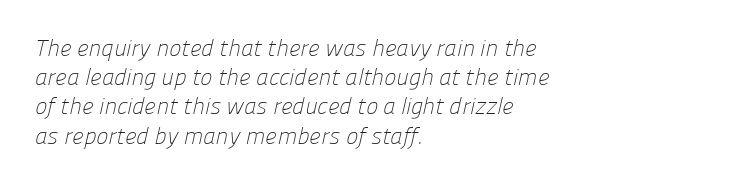
The image shows 23 px text type; set left-aligned, normal line spacing (1.27x), normal letter spacing, not underlined.
